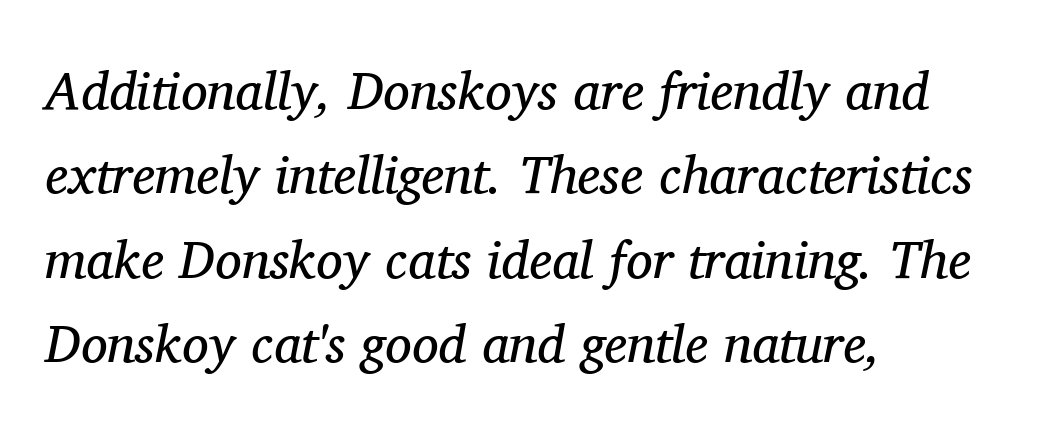
The image shows 53 px regular-weight serif type, italic (leaning right); set left-aligned, normal line spacing (1.59x), normal letter spacing, not underlined; medium stroke contrast and a medium x-height.
